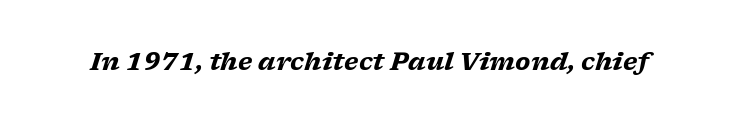
Q: Is the text bold? A: Yes.
Q: Is the text italic (slanted)? A: Yes, it leans right by about 17 degrees.
Q: Is the text underlined? A: No.
Q: Is the spacing between letters normal or unusually wide? A: Normal.
